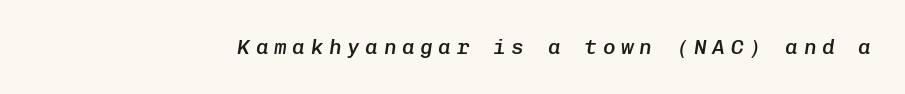
Q: Is the text bold? A: Semi-bold.
Q: Is the text italic (slanted)? A: Yes, it leans right by about 8 degrees.
Q: Is the text underlined? A: No.
Q: Is the spacing between letters normal or unusually wide? A: Unusually wide.
